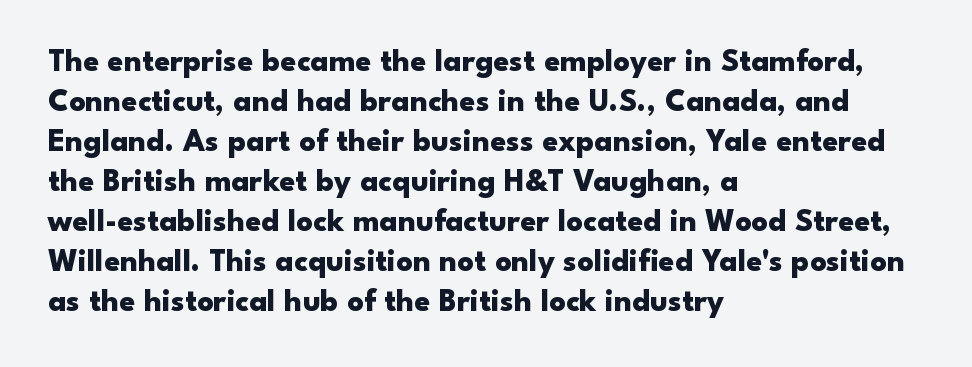
The image shows 32 px heavy, wide sans-serif type, upright; set left-aligned, normal line spacing (1.25x), normal letter spacing, not underlined; low stroke contrast and a small x-height.
